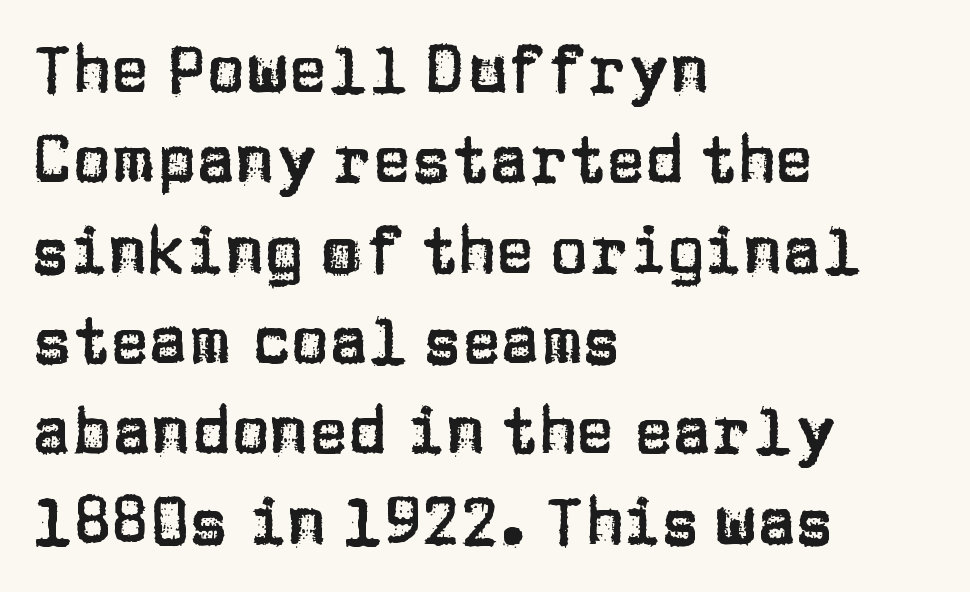
The face used here is a sans, in the tradition of grotesques and geometrics. Line starts are locked; line ends wander. Italic: no, the glyphs are upright roman. The strip under each line holds only bare page. Think of a printed novel: that variable character pitch is what you see here. Nothing unusual about the tracking: characters are spaced as the font intends.
